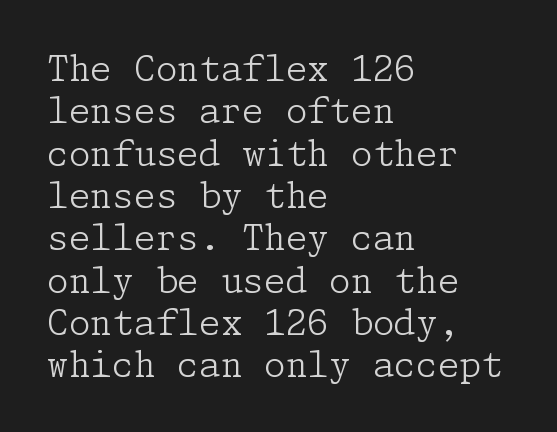
The specimen omits any rule beneath the text block's lines. The paragraph shown leans on its left margin. These glyphs show unthickened strokes, regular width or finer. Yep, those are serifs on the letters.
